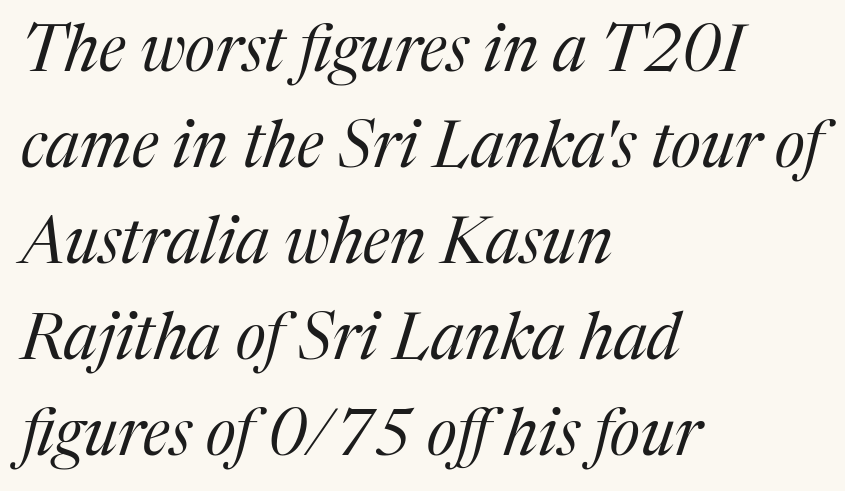
The image shows 64 px regular-weight serif type, italic (leaning right); set left-aligned, normal line spacing (1.5x), normal letter spacing, not underlined; medium stroke contrast and a medium x-height.
